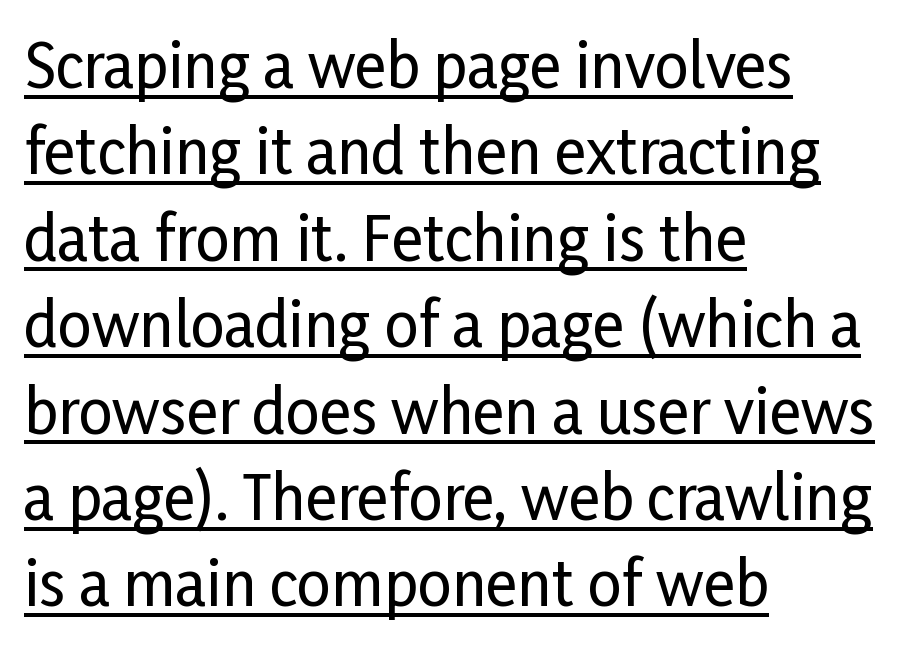
The image shows 60 px condensed sans-serif type, upright; set left-aligned, normal line spacing (1.44x), normal letter spacing, underlined; low stroke contrast and a medium x-height.
